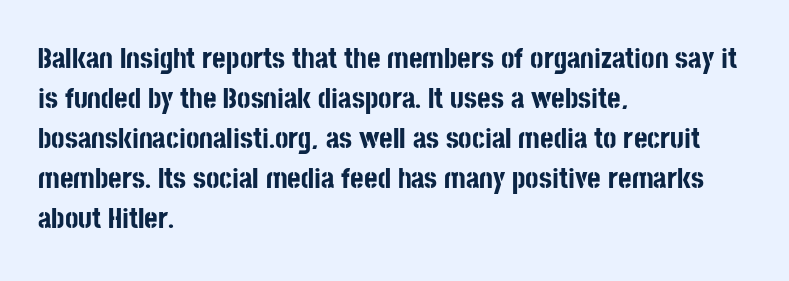
Q: Is the text bold? A: Yes.
Q: Is the text italic (slanted)? A: No, it is upright.
Q: Is the typeface a serif or a sans-serif typeface? A: Sans-serif.
Q: Is the text underlined? A: No.
Q: How is the paragraph aligned? A: Left-aligned.
Q: Is the spacing between letters normal or unusually wide? A: Normal.
Q: Is the spacing between lines tight, normal or loose? A: Normal.
Q: Width (condensed, normal, or wide)? A: Condensed.
Q: Stroke contrast? A: Low.
Q: x-height? A: Large.
Q: Monospaced? A: No.
